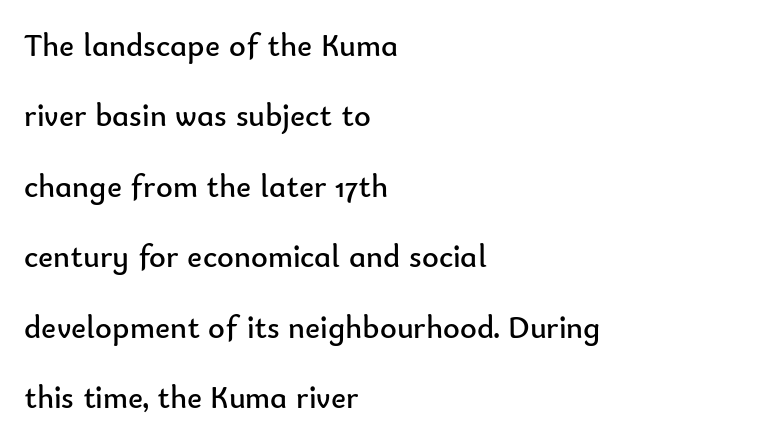
Q: Is the text bold? A: No.
Q: Is the text italic (slanted)? A: No, it is upright.
Q: Is the typeface a serif or a sans-serif typeface? A: Sans-serif.
Q: Is the text underlined? A: No.
Q: How is the paragraph aligned? A: Left-aligned.
Q: Is the spacing between letters normal or unusually wide? A: Normal.
Q: Is the spacing between lines tight, normal or loose? A: Loose.
Q: Width (condensed, normal, or wide)? A: Normal.
Q: Stroke contrast? A: Low.
Q: x-height? A: Small.
Q: Monospaced? A: No.
